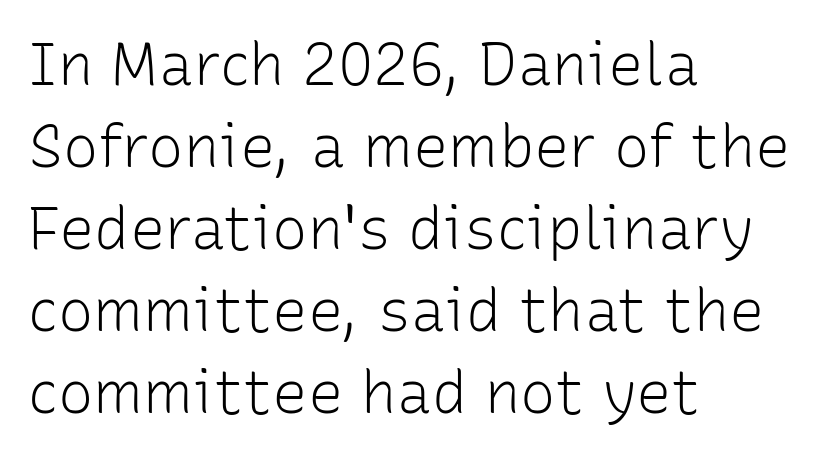
If you drew a ruler down the left edge, every line would touch it. Weight: not bold — regular or lighter. The letterforms sit shoulder to shoulder at normal distance. The passage shown is typed in a proportional face where columns would drift. This rendering features lettering with no underline.
